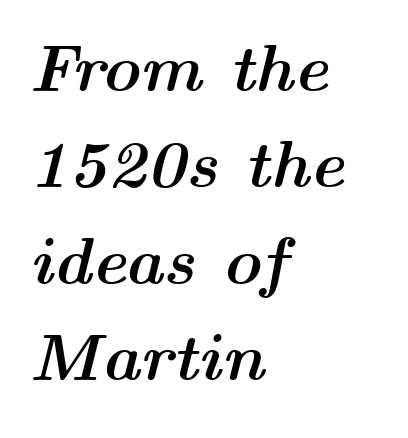
The image shows 66 px semibold, wide type, italic (leaning right); set left-aligned, normal line spacing (1.46x), normal letter spacing, not underlined; medium stroke contrast and a medium x-height.
